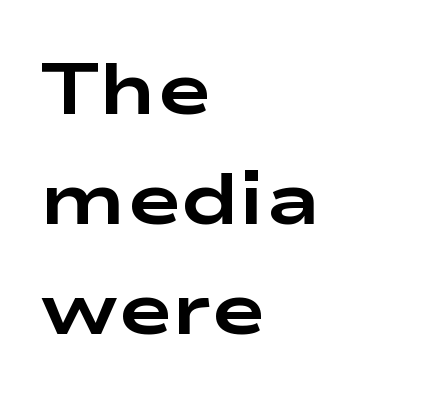
Q: Is the text bold? A: Yes.
Q: Is the text italic (slanted)? A: No, it is upright.
Q: Is the typeface a serif or a sans-serif typeface? A: Sans-serif.
Q: Is the text underlined? A: No.
Q: How is the paragraph aligned? A: Left-aligned.
Q: Is the spacing between letters normal or unusually wide? A: Normal.
Q: Is the spacing between lines tight, normal or loose? A: Normal.
Q: Width (condensed, normal, or wide)? A: Wide.
Q: Stroke contrast? A: Low.
Q: x-height? A: Medium.
Q: Monospaced? A: No.
